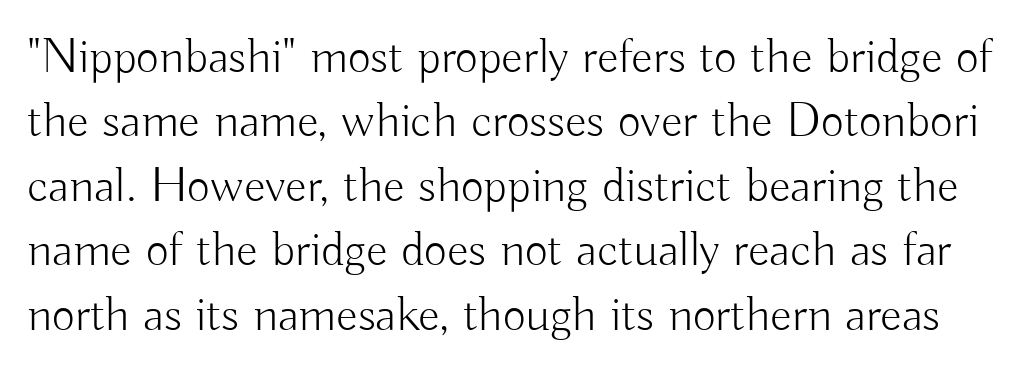
The image shows 50 px light sans-serif type, upright; set normal line spacing (1.29x), normal letter spacing, not underlined; low stroke contrast and a small x-height.
